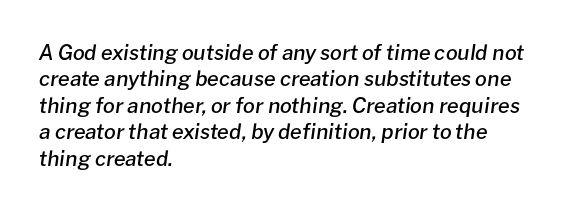
A normal amount of white space separates one row of letters from the next. The font is running at a semibold setting, under full bold. Characters follow at the spacing the type designer built in. The ragged edge is on the right, which tells us the setting is flush left. Posture: slanted. A bare baseline throughout the passage.
